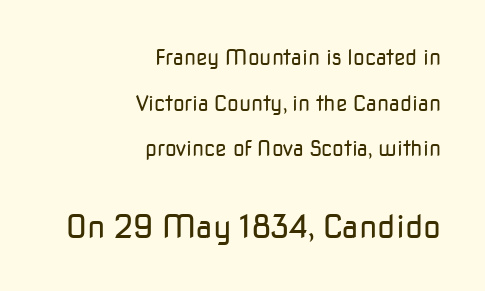
The image shows 32 px regular-weight sans-serif type, upright; set right-aligned, loose line spacing (2.17x), normal letter spacing, not underlined; the second (bottom) block is 1.52x larger; low stroke contrast and a medium x-height.
